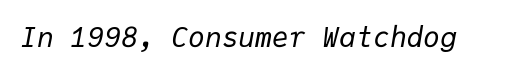
Q: Is the text bold? A: No.
Q: Is the text italic (slanted)? A: Yes, it leans right by about 9 degrees.
Q: Is the text underlined? A: No.
Q: Is the spacing between letters normal or unusually wide? A: Normal.
Q: Width (condensed, normal, or wide)? A: Normal.
Q: Stroke contrast? A: Low.
Q: x-height? A: Medium.
Q: Monospaced? A: Yes.
